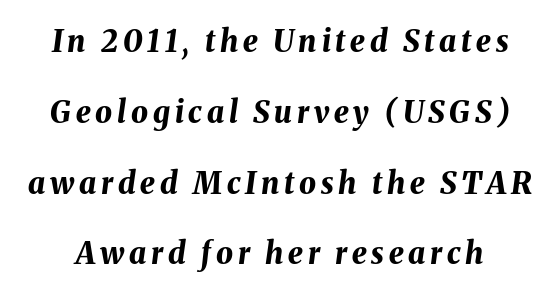
{"italic": "yes", "lean": "right", "slant_degrees": 8, "bold": "yes", "weight": "bold", "width": "normal", "stroke_contrast": "medium", "x_height": "medium", "monospaced": "no", "underline": "no", "line_spacing": "loose", "line_spacing_ratio": 2.36, "glyph_px": 30}
